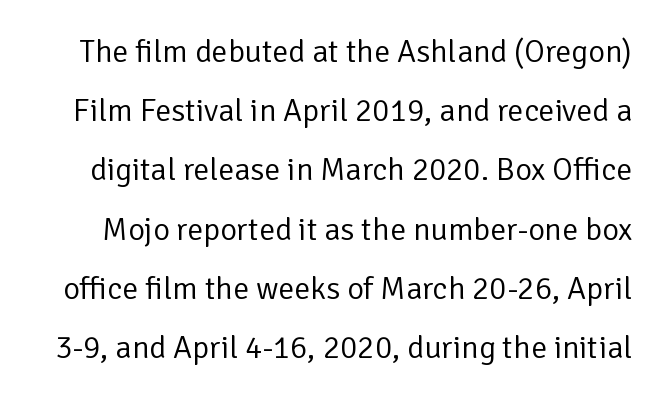
The image shows 32 px regular-weight sans-serif type, upright; set line spacing 1.85x, normal letter spacing, not underlined; low stroke contrast and a medium x-height.
